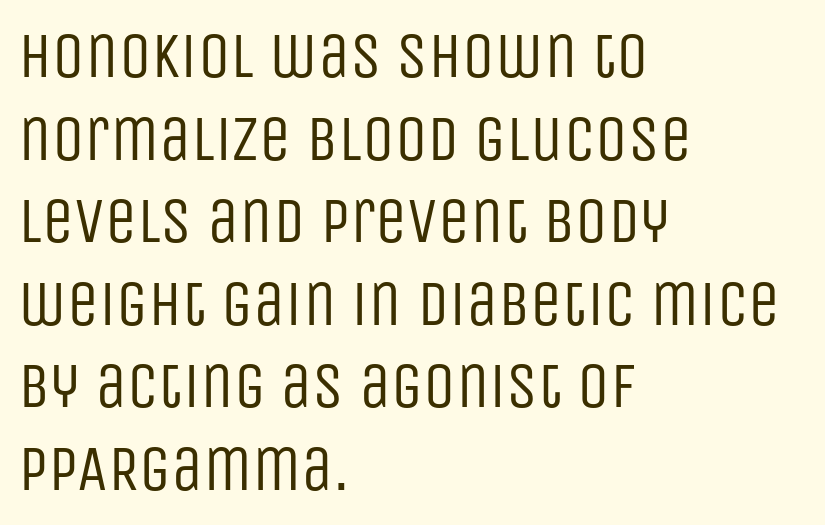
Q: Is the text bold? A: No.
Q: Is the text italic (slanted)? A: No, it is upright.
Q: Is the typeface a serif or a sans-serif typeface? A: Sans-serif.
Q: Is the text underlined? A: No.
Q: How is the paragraph aligned? A: Left-aligned.
Q: Is the spacing between letters normal or unusually wide? A: Normal.
Q: Is the spacing between lines tight, normal or loose? A: Normal.
Q: Width (condensed, normal, or wide)? A: Condensed.
Q: Stroke contrast? A: Low.
Q: x-height? A: Large.
Q: Monospaced? A: No.
